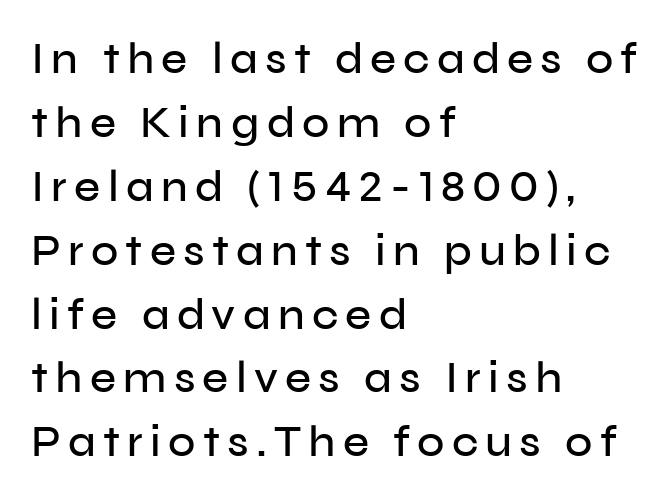
The image shows 45 px sans-serif type, upright; set left-aligned, normal line spacing (1.42x), not underlined; low stroke contrast and a medium x-height.
